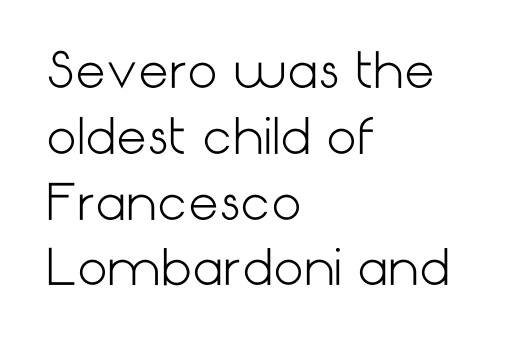
Q: Is the text bold? A: No.
Q: Is the text italic (slanted)? A: No, it is upright.
Q: Is the typeface a serif or a sans-serif typeface? A: Sans-serif.
Q: Is the text underlined? A: No.
Q: How is the paragraph aligned? A: Left-aligned.
Q: Is the spacing between letters normal or unusually wide? A: Normal.
Q: Is the spacing between lines tight, normal or loose? A: Normal.
Q: Width (condensed, normal, or wide)? A: Normal.
Q: Stroke contrast? A: Low.
Q: x-height? A: Medium.
